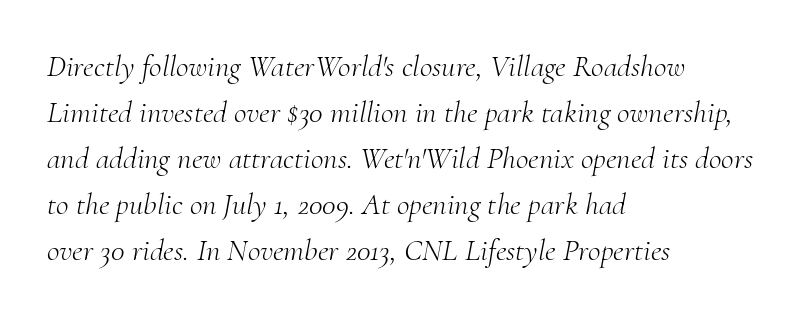
The image shows 31 px light serif type, italic (leaning right); set left-aligned, normal line spacing (1.48x), normal letter spacing, not underlined; medium stroke contrast and a small x-height.
